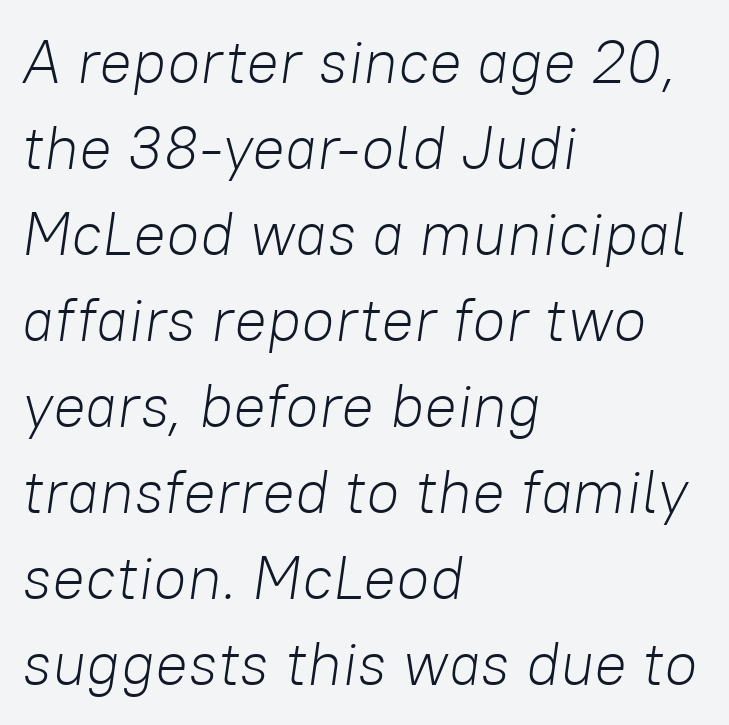
Q: Is the text bold? A: No.
Q: Is the text italic (slanted)? A: Yes, it leans right by about 8 degrees.
Q: Is the text underlined? A: No.
Q: How is the paragraph aligned? A: Left-aligned.
Q: Is the spacing between letters normal or unusually wide? A: Normal.
Q: Is the spacing between lines tight, normal or loose? A: Normal.
Q: Width (condensed, normal, or wide)? A: Normal.
Q: Stroke contrast? A: Low.
Q: x-height? A: Medium.
Q: Monospaced? A: No.
